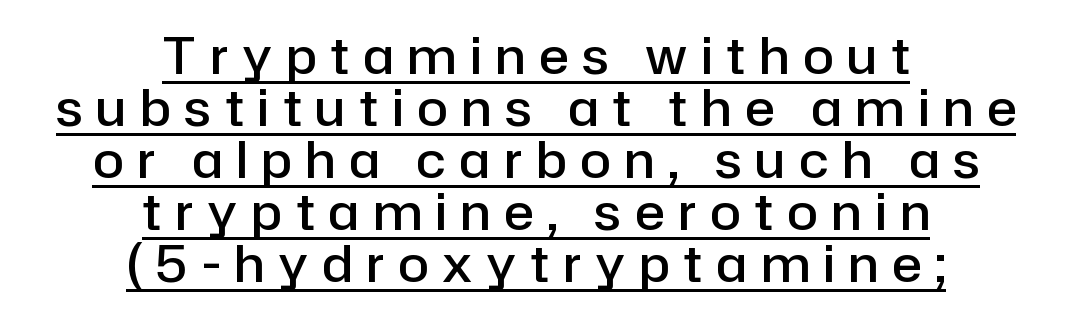
The passage shown is typed in a proportional face where columns would drift. Grotesque or geometric, the face here clearly has no serifs. No italicization has been applied; the sample stays upright. The typesetter chose a symmetrical, centered arrangement here.
